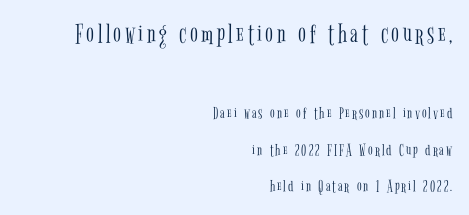
Q: Is the text bold? A: No.
Q: Is the text italic (slanted)? A: No, it is upright.
Q: Is the typeface a serif or a sans-serif typeface? A: Serif.
Q: Is the text underlined? A: No.
Q: How is the paragraph aligned? A: Right-aligned.
Q: Is the spacing between lines tight, normal or loose? A: Loose.
Q: Which block of text is set in a larger size, the first (top) or the second (bottom)? A: The first (top) one.
Q: Width (condensed, normal, or wide)? A: Condensed.
Q: Stroke contrast? A: Low.
Q: x-height? A: Medium.
Q: Monospaced? A: No.
